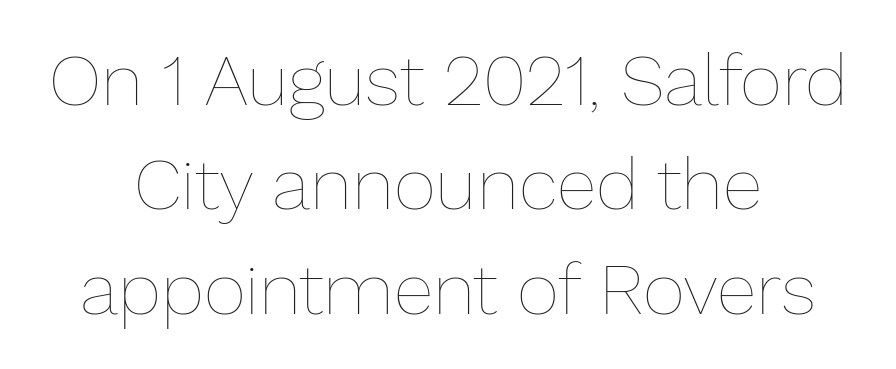
Q: Is the text bold? A: No.
Q: Is the text italic (slanted)? A: No, it is upright.
Q: Is the text underlined? A: No.
Q: How is the paragraph aligned? A: Centered.
Q: Is the spacing between letters normal or unusually wide? A: Normal.
Q: Is the spacing between lines tight, normal or loose? A: Normal.
Q: Width (condensed, normal, or wide)? A: Normal.
Q: Stroke contrast? A: Low.
Q: x-height? A: Medium.
Q: Monospaced? A: No.
